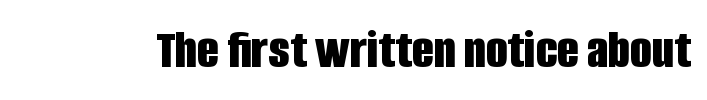
Q: Is the text bold? A: Yes.
Q: Is the text italic (slanted)? A: No, it is upright.
Q: Is the typeface a serif or a sans-serif typeface? A: Sans-serif.
Q: Is the text underlined? A: No.
Q: Is the spacing between letters normal or unusually wide? A: Normal.
Q: Width (condensed, normal, or wide)? A: Condensed.
Q: Stroke contrast? A: Low.
Q: x-height? A: Large.
Q: Monospaced? A: No.
